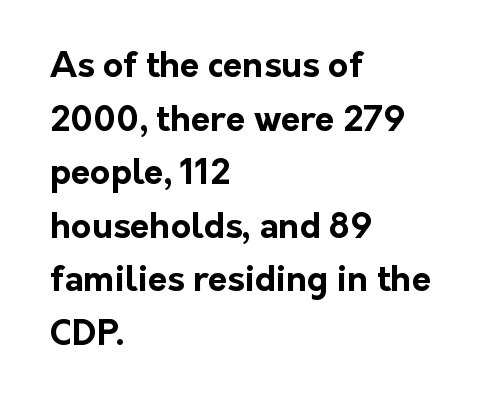
Q: Is the text bold? A: Yes.
Q: Is the text italic (slanted)? A: No, it is upright.
Q: Is the typeface a serif or a sans-serif typeface? A: Sans-serif.
Q: Is the text underlined? A: No.
Q: How is the paragraph aligned? A: Left-aligned.
Q: Is the spacing between letters normal or unusually wide? A: Normal.
Q: Is the spacing between lines tight, normal or loose? A: Normal.
Q: Width (condensed, normal, or wide)? A: Normal.
Q: Stroke contrast? A: Low.
Q: x-height? A: Medium.
Q: Monospaced? A: No.
